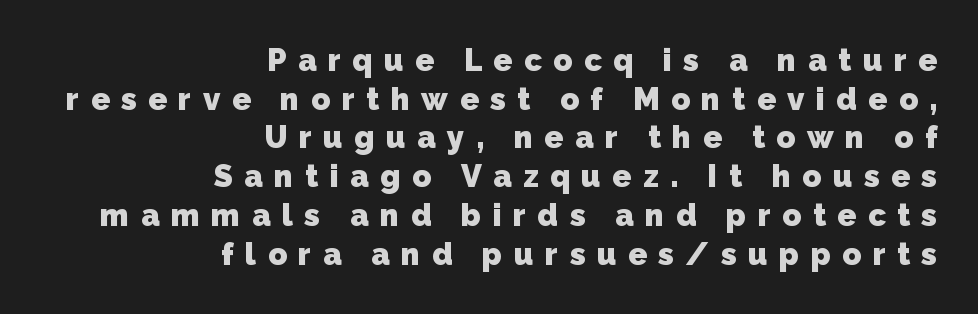
The image shows 31 px heavy sans-serif type; set right-aligned, normal line spacing (1.25x), unusually wide letter spacing (+0.37 em), not underlined; low stroke contrast and a medium x-height.
